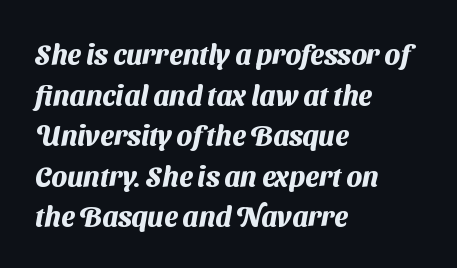
{"serif": "no", "bold": "yes", "weight": "heavy", "width": "normal", "stroke_contrast": "medium", "x_height": "medium", "monospaced": "no", "underline": "no", "align": "left", "line_spacing": "normal", "line_spacing_ratio": 1.45, "letter_spacing": "normal", "letter_spacing_em": 0.0, "glyph_px": 28}
